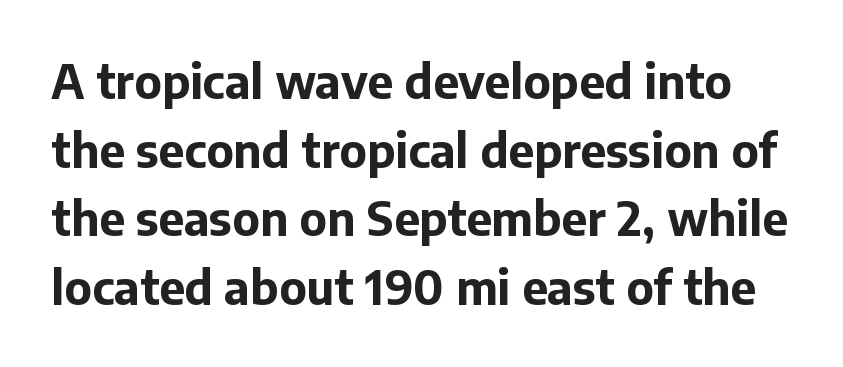
Q: Is the text bold? A: Yes.
Q: Is the text italic (slanted)? A: No, it is upright.
Q: Is the typeface a serif or a sans-serif typeface? A: Sans-serif.
Q: Is the text underlined? A: No.
Q: Is the spacing between letters normal or unusually wide? A: Normal.
Q: Is the spacing between lines tight, normal or loose? A: Normal.
Q: Width (condensed, normal, or wide)? A: Normal.
Q: Stroke contrast? A: Low.
Q: x-height? A: Medium.
Q: Monospaced? A: No.
